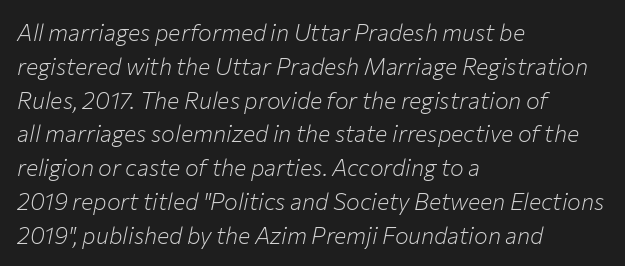
Students, note that the glyphs here touch the page at normal intervals. Leading: standard. Honestly, there is no underline to notice here at all. Every character sits at an angle, as italics do. Does the copy run flush right? No — it runs flush left.
